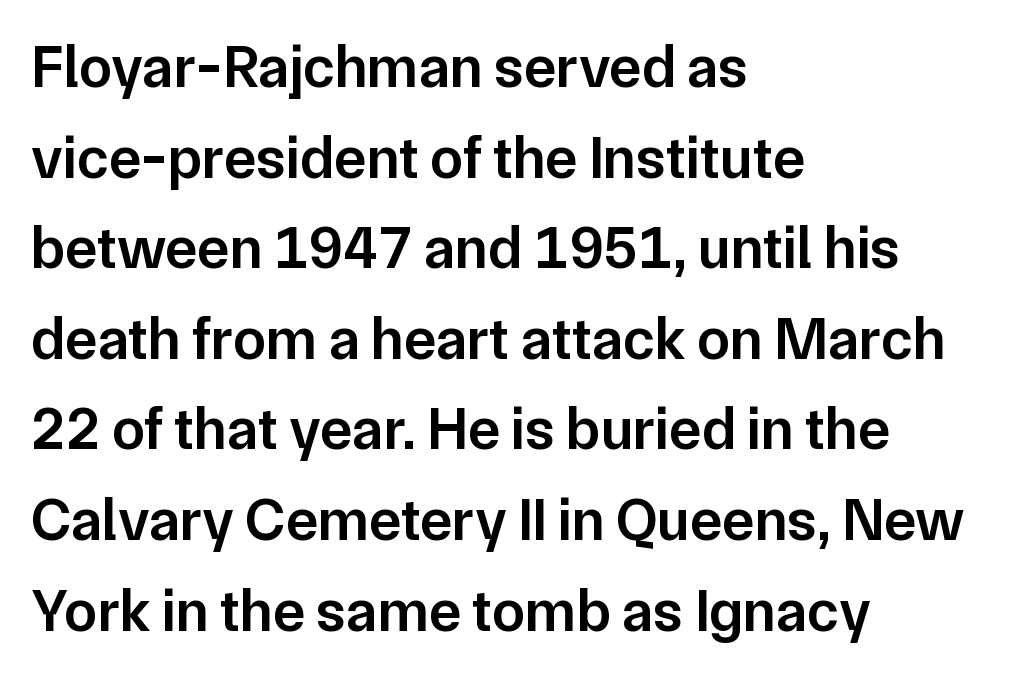
{"serif": "no", "italic": "no", "bold": "semi", "weight": "semibold", "width": "normal", "stroke_contrast": "low", "x_height": "medium", "monospaced": "no", "underline": "no", "align": "left", "line_spacing": "normal", "line_spacing_ratio": 1.51, "letter_spacing": "normal", "letter_spacing_em": 0.0, "glyph_px": 60}
